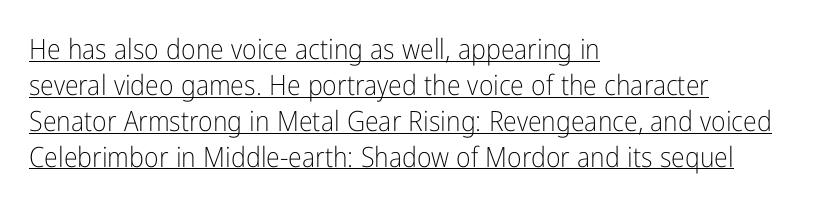
{"serif": "no", "italic": "no", "bold": "no", "weight": "light", "width": "condensed", "stroke_contrast": "low", "x_height": "medium", "monospaced": "no", "underline": "yes", "align": "left", "line_spacing": "normal", "line_spacing_ratio": 1.28, "letter_spacing": "normal", "letter_spacing_em": 0.0, "glyph_px": 28}
